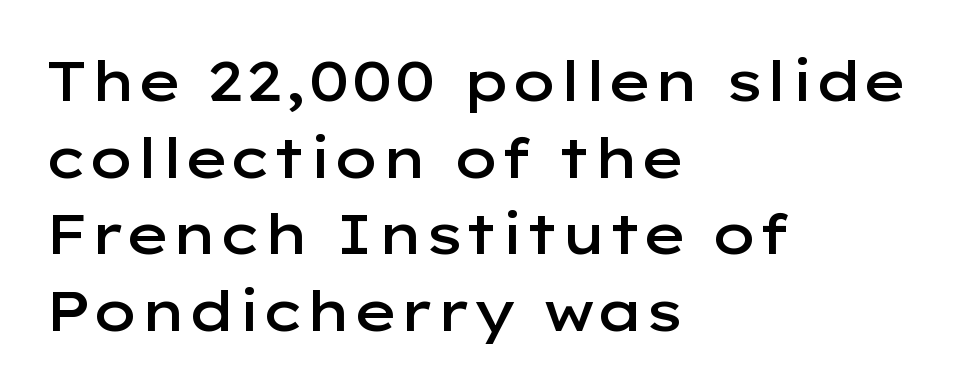
{"serif": "no", "italic": "no", "bold": "semi", "weight": "semibold", "width": "wide", "stroke_contrast": "low", "x_height": "medium", "monospaced": "no", "underline": "no", "align": "left", "line_spacing": "normal", "line_spacing_ratio": 1.37, "letter_spacing": "normal", "letter_spacing_em": 0.0, "glyph_px": 56}
